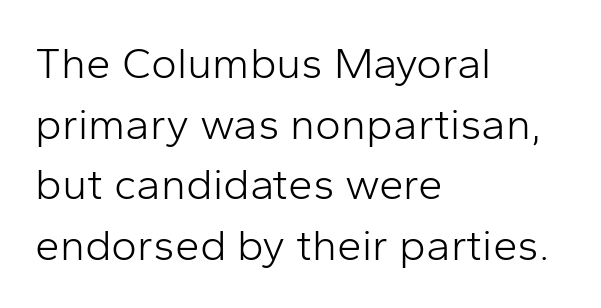
Horizontal alignment here is leftward, the default for most running prose. To sum up the face: it is a sans, with no serifs. The face looks like a standard text weight, possibly lighter. This rendering leaves character spacing at its baseline value. Character widths vary here, with narrow letters taking less room than wide ones.
